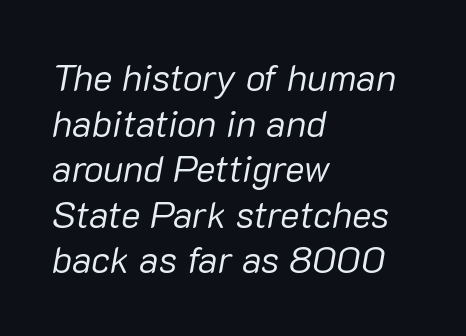
The rendering keeps characters at their native spacing. Think of a printed novel: that variable character pitch is what you see here. Vertical stems look standard width or narrower in stroke. Descender tails drop into unmarked territory. Casual observation: everything's shoved over to the left.
